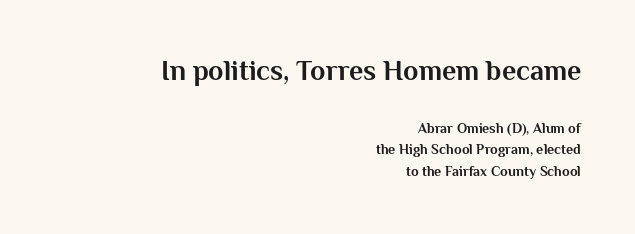
There is no visible air inserted between adjacent glyphs. Quick note: underline off. Two sizes are in play, and the larger belongs to the first block. Proportional: the letters do not fall into vertical columns. The space between consecutive lines is moderate.
